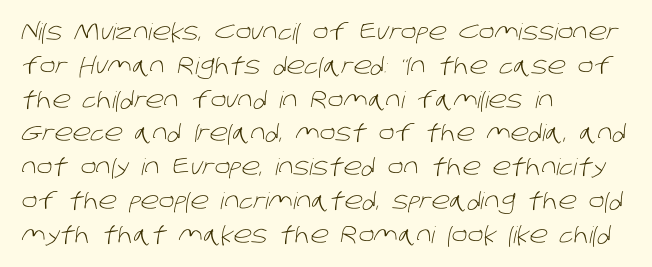
The zone under the glyphs is completely vacant. These lines keep a tight, regular rhythm from letter to letter. The cut favours lightness, reaching ordinary text weight at its darkest. These lines stack with their left ends in a neat column.
